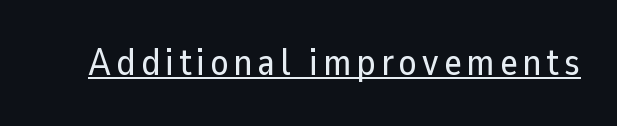
The image shows 37 px sans-serif type, upright; set underlined; low stroke contrast and a medium x-height.
